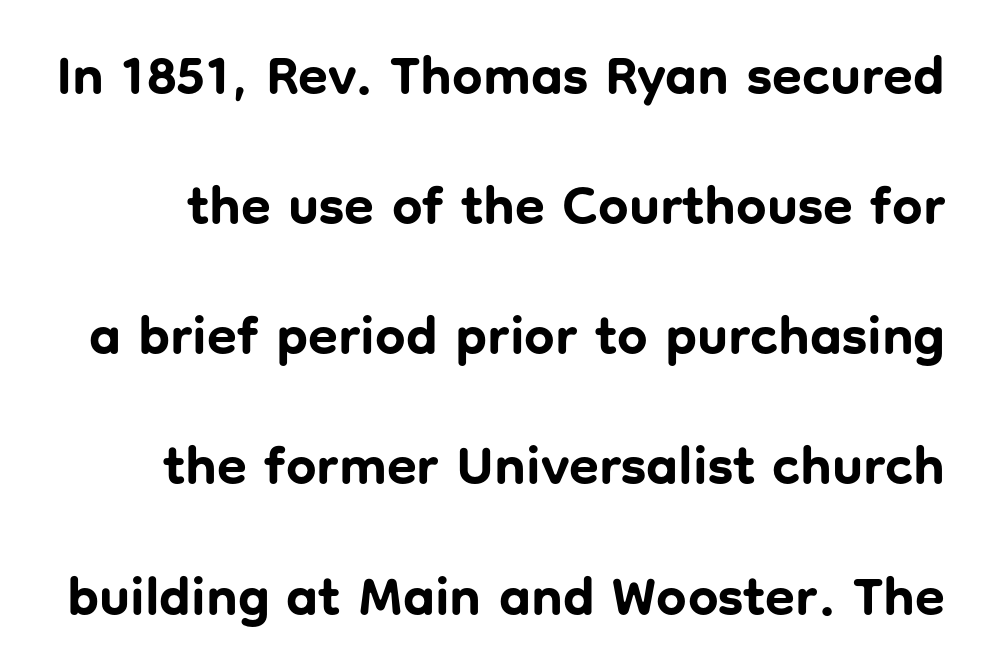
{"serif": "no", "italic": "no", "bold": "yes", "weight": "bold", "width": "normal", "stroke_contrast": "low", "x_height": "medium", "monospaced": "no", "underline": "no", "line_spacing": "loose", "line_spacing_ratio": 2.41, "letter_spacing": "normal", "letter_spacing_em": 0.0, "glyph_px": 54}
